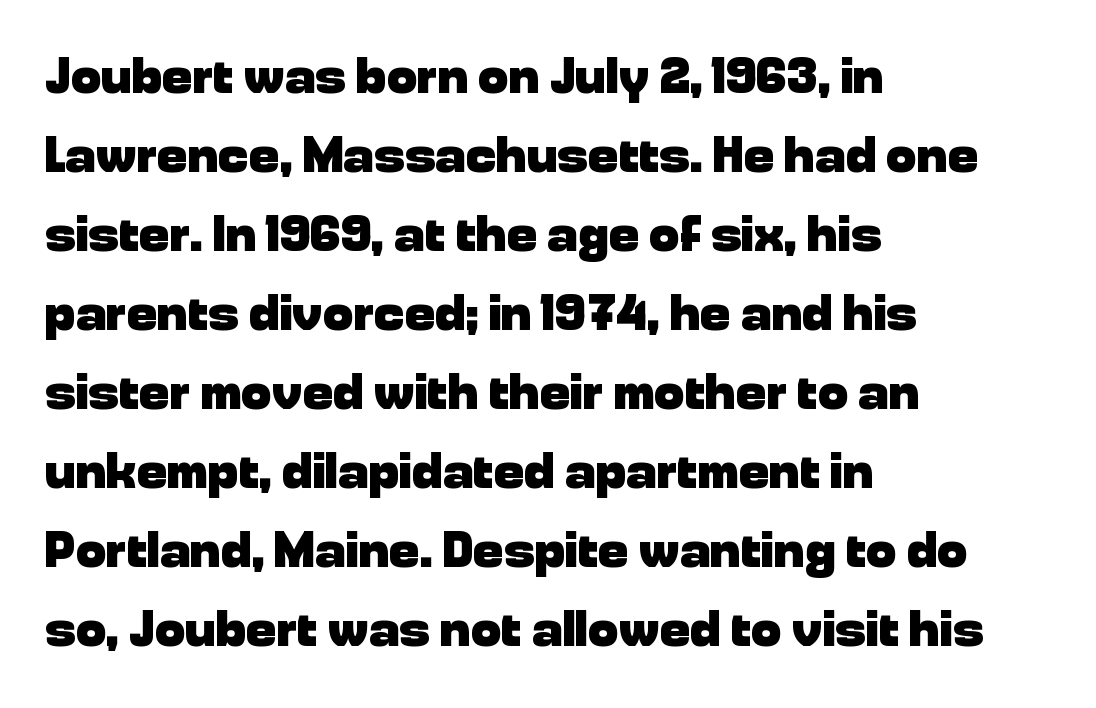
The image shows 51 px heavy sans-serif type, upright; set left-aligned, normal line spacing (1.55x), normal letter spacing, not underlined; low stroke contrast and a medium x-height.
